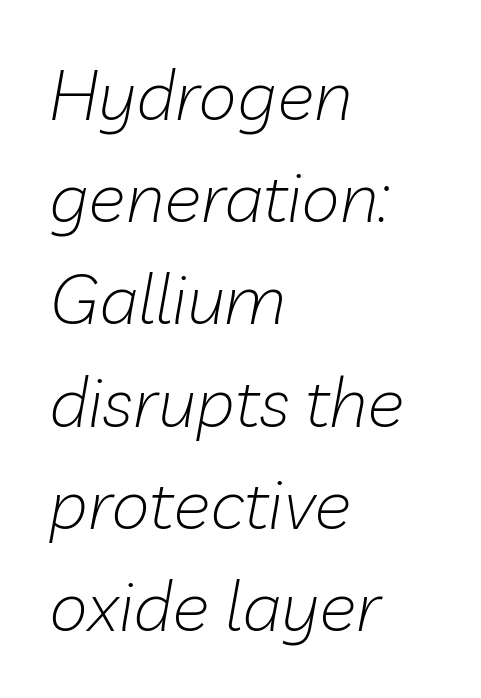
This sample uses an oblique cut, with every glyph tilted off the vertical. Looks like regular typesetting: each glyph gets only the width it needs. The letterforms sit at book weight or below. Is there much room between lines? A standard amount, neither cramped nor airy.
